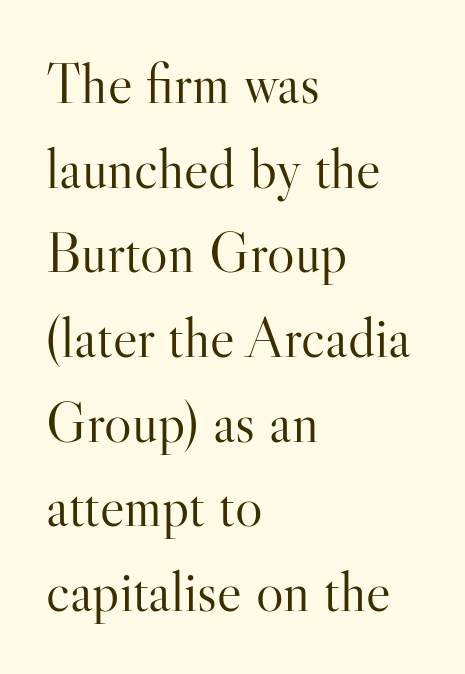
Q: Is the text bold? A: No.
Q: Is the text italic (slanted)? A: No, it is upright.
Q: Is the typeface a serif or a sans-serif typeface? A: Serif.
Q: Is the text underlined? A: No.
Q: How is the paragraph aligned? A: Left-aligned.
Q: Is the spacing between letters normal or unusually wide? A: Normal.
Q: Is the spacing between lines tight, normal or loose? A: Normal.
Q: Width (condensed, normal, or wide)? A: Normal.
Q: Stroke contrast? A: High.
Q: x-height? A: Small.
Q: Monospaced? A: No.
